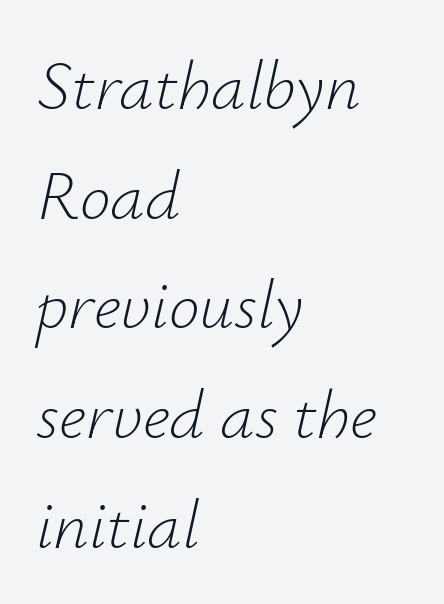
{"italic": "yes", "lean": "right", "slant_degrees": 12, "bold": "no", "weight": "light", "width": "normal", "stroke_contrast": "low", "x_height": "small", "monospaced": "no", "underline": "no", "align": "left", "line_spacing": "normal", "line_spacing_ratio": 1.59, "letter_spacing": "normal", "letter_spacing_em": 0.0, "glyph_px": 69}
